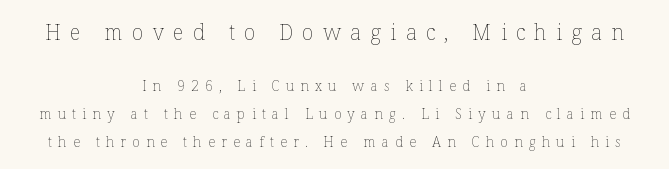
Q: Is the text bold? A: No.
Q: Is the text italic (slanted)? A: No, it is upright.
Q: Is the text underlined? A: No.
Q: How is the paragraph aligned? A: Centered.
Q: Is the spacing between letters normal or unusually wide? A: Unusually wide.
Q: Is the spacing between lines tight, normal or loose? A: Loose.
Q: Which block of text is set in a larger size, the first (top) or the second (bottom)? A: The first (top) one.
